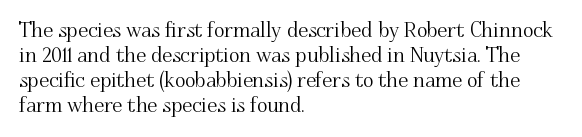
The image shows 20 px text type, upright; set left-aligned, normal line spacing (1.25x), normal letter spacing, not underlined.
